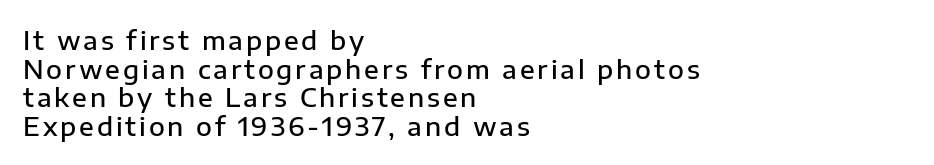
{"italic": "no", "bold": "semi", "underline": "no", "align": "left", "line_spacing": "tight", "line_spacing_ratio": 1.1, "glyph_px": 26}
